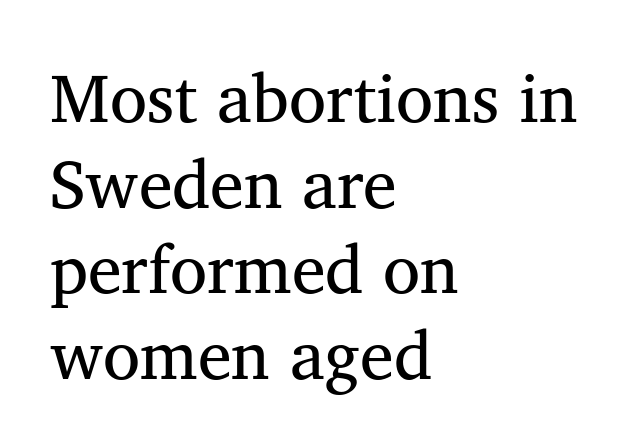
The image shows 68 px regular-weight serif type, upright; set left-aligned, normal line spacing (1.26x), normal letter spacing, not underlined; medium stroke contrast and a medium x-height.
